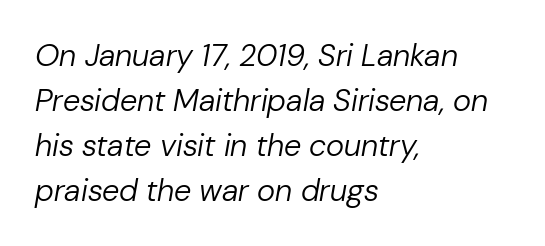
{"italic": "yes", "lean": "right", "slant_degrees": 10, "bold": "no", "weight": "regular", "width": "normal", "stroke_contrast": "low", "x_height": "medium", "monospaced": "no", "underline": "no", "align": "left", "line_spacing": "normal", "line_spacing_ratio": 1.45, "letter_spacing": "normal", "letter_spacing_em": 0.0, "glyph_px": 31}
